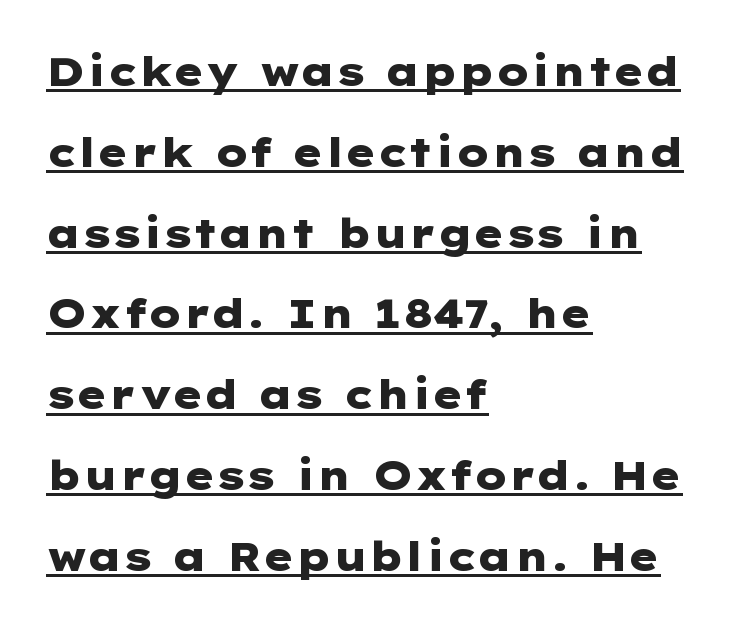
{"serif": "no", "italic": "no", "bold": "yes", "weight": "heavy", "width": "wide", "stroke_contrast": "low", "x_height": "medium", "underline": "yes", "align": "left", "line_spacing": "loose", "line_spacing_ratio": 2.02, "letter_spacing": "normal", "letter_spacing_em": 0.0, "glyph_px": 40}
